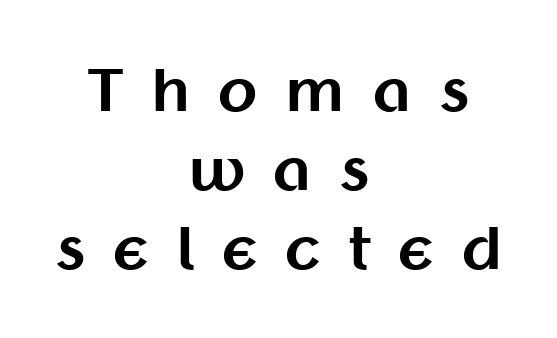
Q: Is the text bold? A: Yes.
Q: Is the text italic (slanted)? A: No, it is upright.
Q: Is the typeface a serif or a sans-serif typeface? A: Sans-serif.
Q: Is the text underlined? A: No.
Q: How is the paragraph aligned? A: Centered.
Q: Is the spacing between letters normal or unusually wide? A: Unusually wide.
Q: Is the spacing between lines tight, normal or loose? A: Normal.
Q: Width (condensed, normal, or wide)? A: Normal.
Q: Stroke contrast? A: Medium.
Q: x-height? A: Medium.
Q: Monospaced? A: No.
